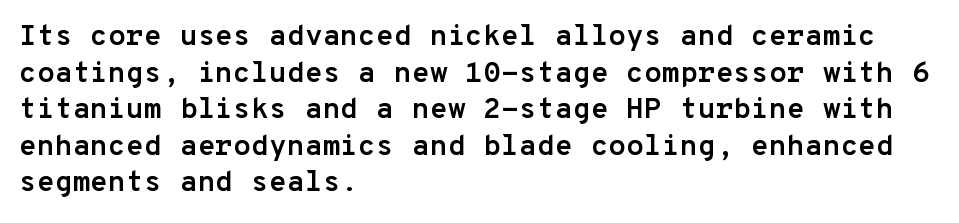
{"serif": "no", "italic": "no", "bold": "yes", "weight": "semibold", "width": "normal", "stroke_contrast": "low", "x_height": "medium", "monospaced": "yes", "underline": "no", "align": "left", "line_spacing": "normal", "line_spacing_ratio": 1.26, "letter_spacing": "normal", "letter_spacing_em": 0.0, "glyph_px": 29}
